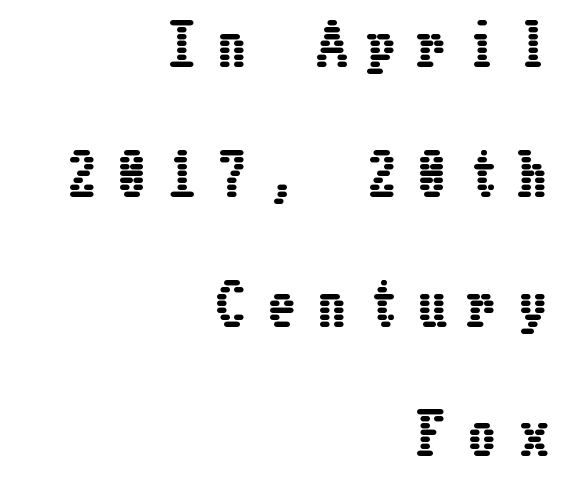
Airy leading. Quick note: not italic, upright. Quick note: underline off. Each word looks stretched out because of the extra space between its letters. A student would call this right alignment; a typographer would say flush right, rag left.
